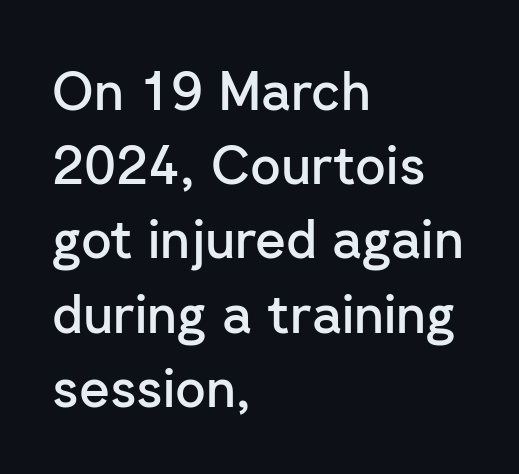
A classic flush-left, rag-right setting is used for this passage. Compared with typical paragraphs, the rows here are spaced about the same. This sample uses plain, unmodified letter spacing. Any mark beneath the type? The region is blank. These lines are rendered in a variable-pitch font. Rendered with straight, roman letterforms.
